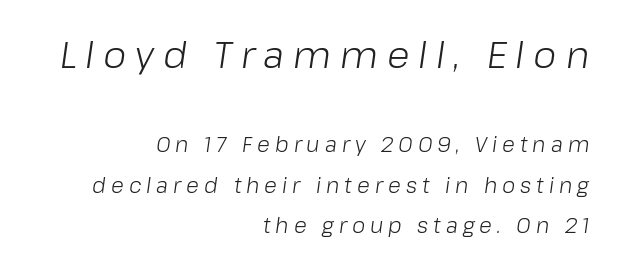
Line spacing here is loose. Emphasis-style slanted type is in use. Is this a heavy cut? Hardly; it is regular or lighter. Inter-character spacing is expanded well beyond the font's built-in metrics. Horizontal alignment here is rightward, an uncommon choice for prose.
